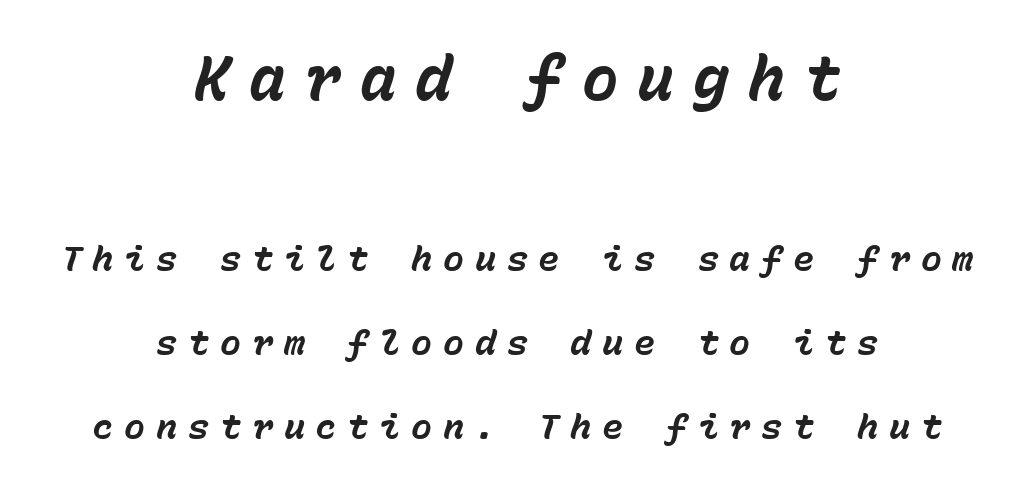
Q: Is the text bold? A: Yes.
Q: Is the text italic (slanted)? A: Yes, it leans right by about 15 degrees.
Q: Is the text underlined? A: No.
Q: How is the paragraph aligned? A: Centered.
Q: Is the spacing between letters normal or unusually wide? A: Unusually wide.
Q: Is the spacing between lines tight, normal or loose? A: Loose.
Q: Which block of text is set in a larger size, the first (top) or the second (bottom)? A: The first (top) one.
Q: Width (condensed, normal, or wide)? A: Normal.
Q: Stroke contrast? A: Low.
Q: x-height? A: Medium.
Q: Monospaced? A: Yes.
